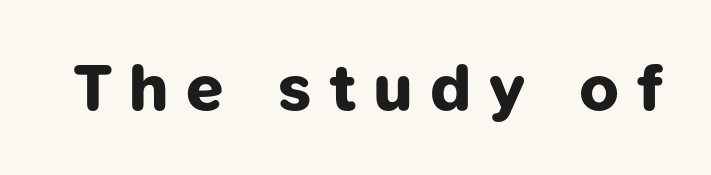
The image shows 67 px bold sans-serif type; set unusually wide letter spacing (+0.26 em), not underlined; low stroke contrast and a medium x-height.
